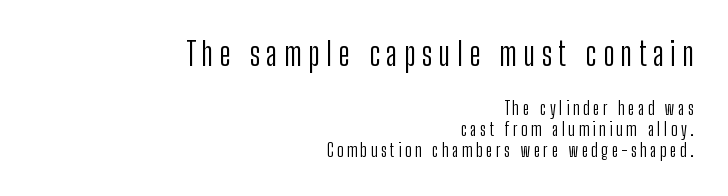
Q: Is the text bold? A: No.
Q: Is the text italic (slanted)? A: No, it is upright.
Q: Is the typeface a serif or a sans-serif typeface? A: Sans-serif.
Q: Is the text underlined? A: No.
Q: How is the paragraph aligned? A: Right-aligned.
Q: Is the spacing between letters normal or unusually wide? A: Unusually wide.
Q: Which block of text is set in a larger size, the first (top) or the second (bottom)? A: The first (top) one.
Q: Width (condensed, normal, or wide)? A: Condensed.
Q: Stroke contrast? A: Low.
Q: x-height? A: Medium.
Q: Monospaced? A: No.
